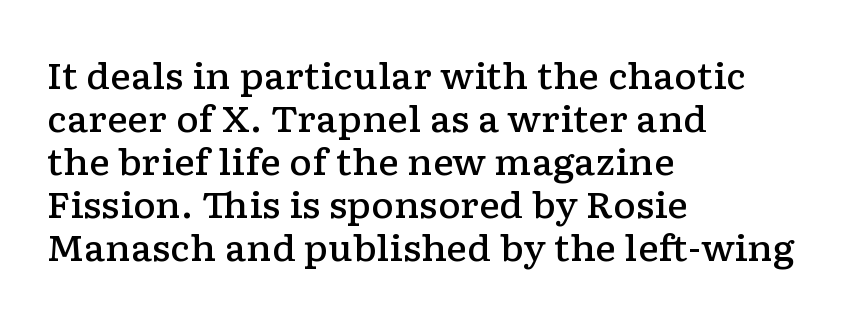
{"serif": "yes", "italic": "no", "bold": "semi", "weight": "semibold", "width": "wide", "stroke_contrast": "low", "x_height": "medium", "monospaced": "no", "underline": "no", "align": "left", "line_spacing_ratio": 1.23, "letter_spacing": "normal", "letter_spacing_em": 0.0, "glyph_px": 35}
